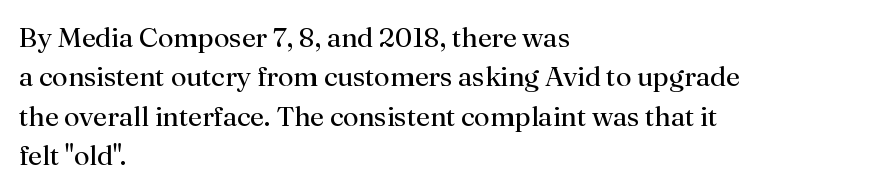
{"serif": "yes", "italic": "no", "bold": "no", "weight": "regular", "width": "normal", "stroke_contrast": "medium", "x_height": "small", "monospaced": "no", "underline": "no", "align": "left", "line_spacing": "normal", "line_spacing_ratio": 1.41, "letter_spacing": "normal", "letter_spacing_em": 0.0, "glyph_px": 28}
